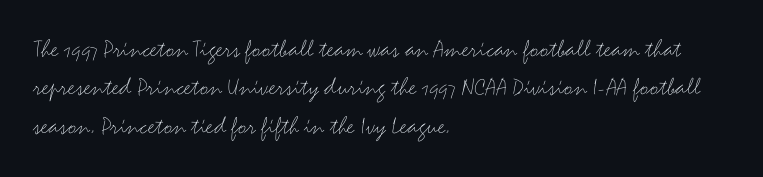
{"bold": "no", "underline": "no", "align": "left", "line_spacing": "normal", "line_spacing_ratio": 1.48, "letter_spacing": "normal", "letter_spacing_em": 0.0, "glyph_px": 26}
